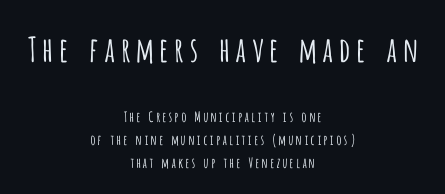
The rendering uses natural spacing where letterforms have individual widths. Has an underline been added? It has not. In CSS terms this would be text-align: center. You can tell from the bare stems that sans-serif type was used. The weight tops out at a normal text grade.
